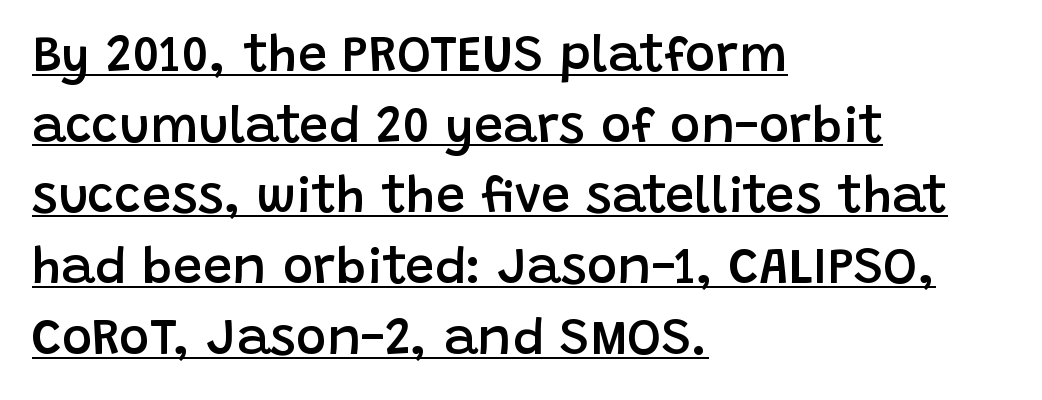
You can tell it's not italic because the verticals are truly vertical. Caption: standard tracking, unaltered. Character widths vary here, with narrow letters taking less room than wide ones. The lines are quadded left.
